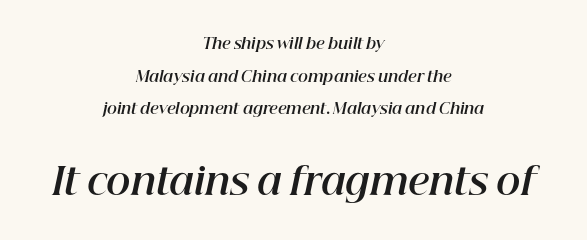
The rendering uses natural spacing where letterforms have individual widths. Between one letter and the next there's only the usual sliver of space. Honestly, the rows look like they've been pulled way apart. In terms of posture, this sample is oblique. Summary of weight: heavy, a full bold. The lower block of text is set noticeably larger than the block above it.
